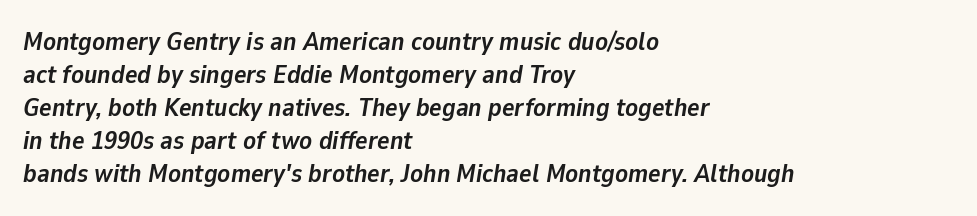
The gap between lines stays unmarked. Strokes here are thick enough to call this a true bold. This sample is left-justified, so line endings fall wherever the words run out. Does the leading feel generous? No, just average. The glyphs look as if they've been sheared to an angle. Letter spacing: default.
